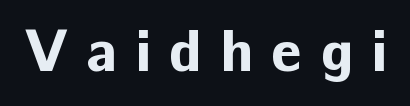
Q: Is the text bold? A: Yes.
Q: Is the text italic (slanted)? A: No, it is upright.
Q: Is the typeface a serif or a sans-serif typeface? A: Sans-serif.
Q: Is the text underlined? A: No.
Q: Is the spacing between letters normal or unusually wide? A: Unusually wide.
Q: Width (condensed, normal, or wide)? A: Normal.
Q: Stroke contrast? A: Low.
Q: x-height? A: Medium.
Q: Monospaced? A: No.
